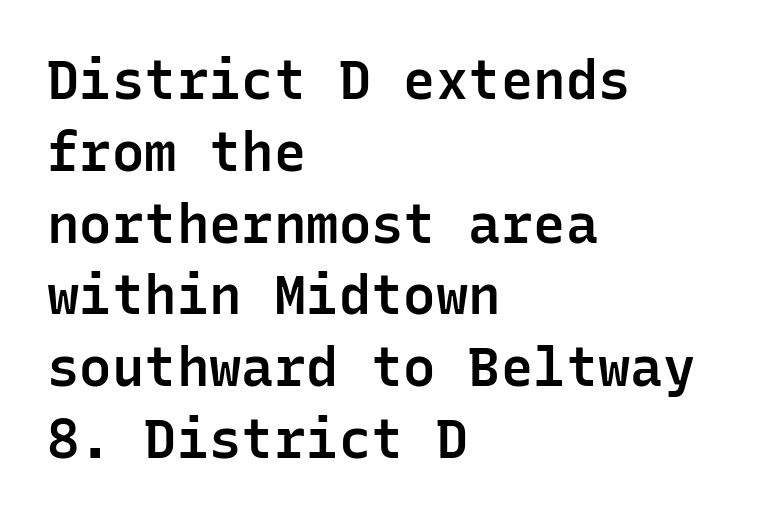
Letterform terminals end flat and unadorned throughout the passage. Every character sits straight up, as roman type does. What stands out about the letter spacing? Nothing — it is the standard amount. Left-aligned paragraph, ragged on the right. The strip under each line holds only bare page. Horizontal bands of white between lines are of average thickness.
